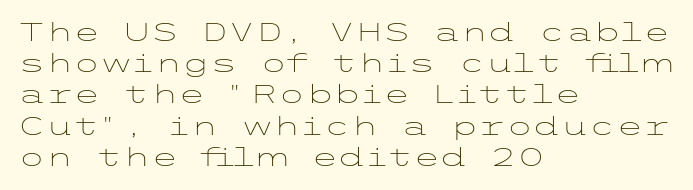
Spacing between characters is what you'd get straight out of the box. Ordinary non-slanted type is in use. The compositor pushed each line to the left boundary. Rows of type keep a routine distance in the vertical direction.
